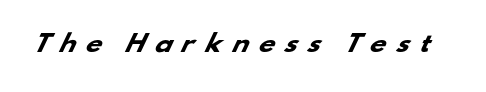
{"bold": "yes", "underline": "no", "letter_spacing": "wide", "letter_spacing_em": 0.4, "glyph_px": 23}
